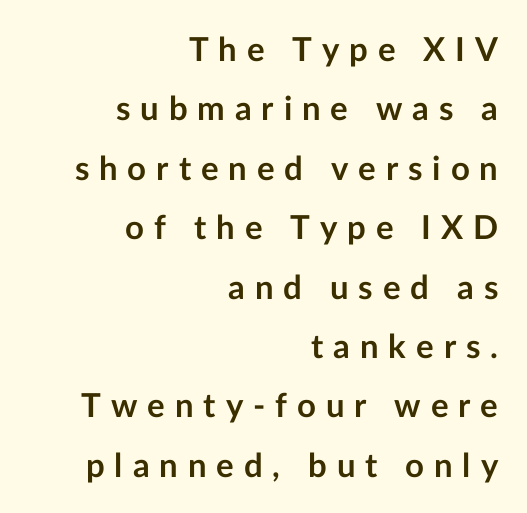
Glance below the letters and you will spot only blank space. Pretty heavy lettering here — definitely bold. A sans-serif font was chosen for this passage. Spacing verdict: proportional, widths tailored to each character. Does extra space separate the letters? Yes, quite a lot of it.
